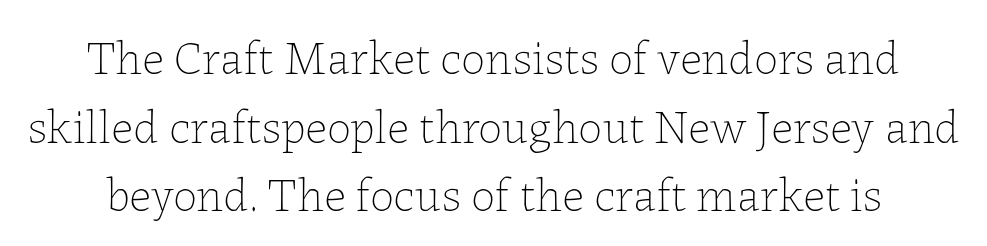
The image shows 48 px thin type, upright; set normal line spacing (1.43x), normal letter spacing, not underlined; low stroke contrast and a medium x-height.
